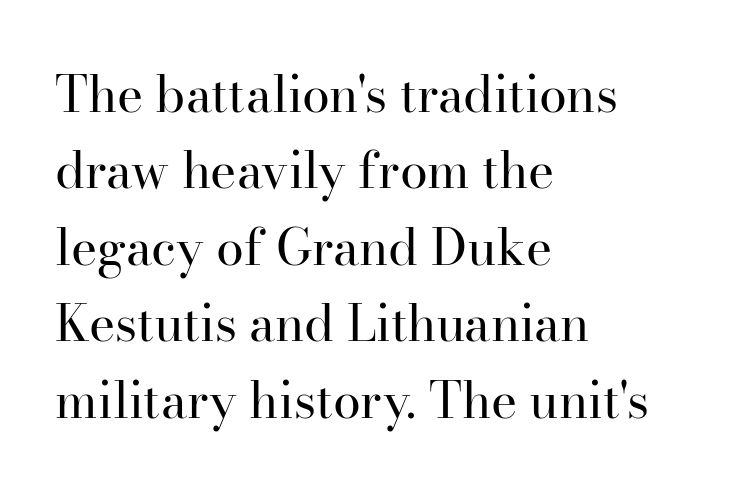
Q: Is the text bold? A: No.
Q: Is the text italic (slanted)? A: No, it is upright.
Q: Is the typeface a serif or a sans-serif typeface? A: Serif.
Q: Is the text underlined? A: No.
Q: How is the paragraph aligned? A: Left-aligned.
Q: Is the spacing between letters normal or unusually wide? A: Normal.
Q: Is the spacing between lines tight, normal or loose? A: Normal.
Q: Width (condensed, normal, or wide)? A: Normal.
Q: Stroke contrast? A: High.
Q: x-height? A: Small.
Q: Monospaced? A: No.
